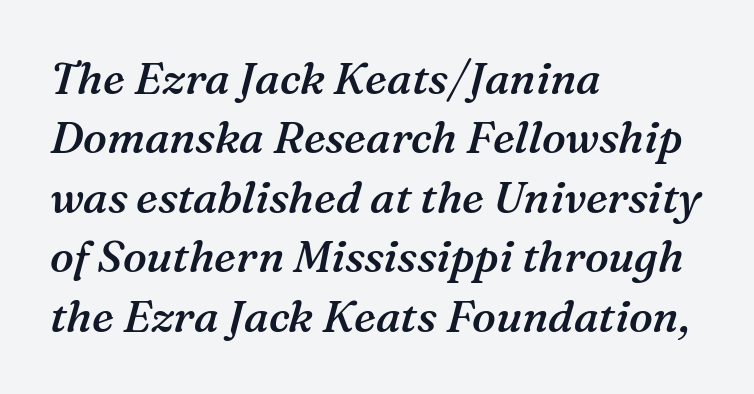
{"serif": "yes", "italic": "yes", "lean": "right", "slant_degrees": 16, "bold": "semi", "weight": "semibold", "width": "normal", "stroke_contrast": "medium", "x_height": "medium", "monospaced": "no", "underline": "no", "align": "left", "line_spacing": "normal", "line_spacing_ratio": 1.35, "letter_spacing": "normal", "letter_spacing_em": 0.0, "glyph_px": 44}
